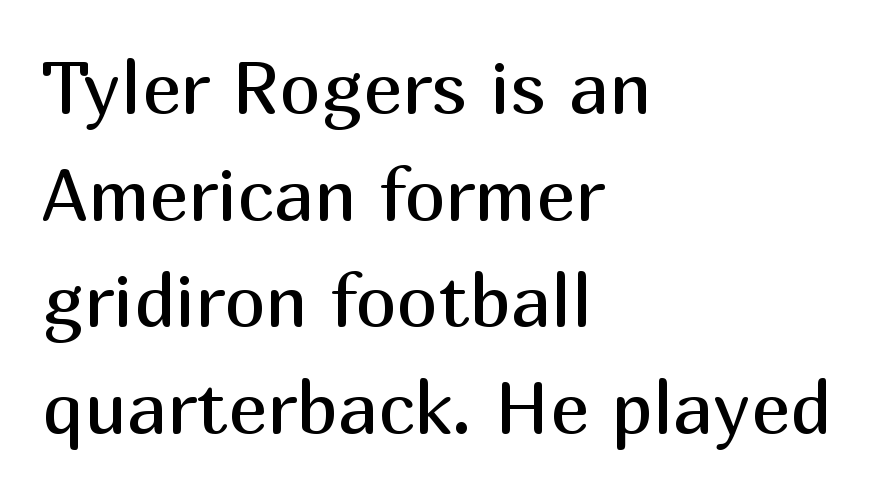
Q: Is the text bold? A: No.
Q: Is the text italic (slanted)? A: No, it is upright.
Q: Is the typeface a serif or a sans-serif typeface? A: Sans-serif.
Q: Is the text underlined? A: No.
Q: How is the paragraph aligned? A: Left-aligned.
Q: Is the spacing between letters normal or unusually wide? A: Normal.
Q: Is the spacing between lines tight, normal or loose? A: Normal.
Q: Width (condensed, normal, or wide)? A: Normal.
Q: Stroke contrast? A: Medium.
Q: x-height? A: Medium.
Q: Monospaced? A: No.
